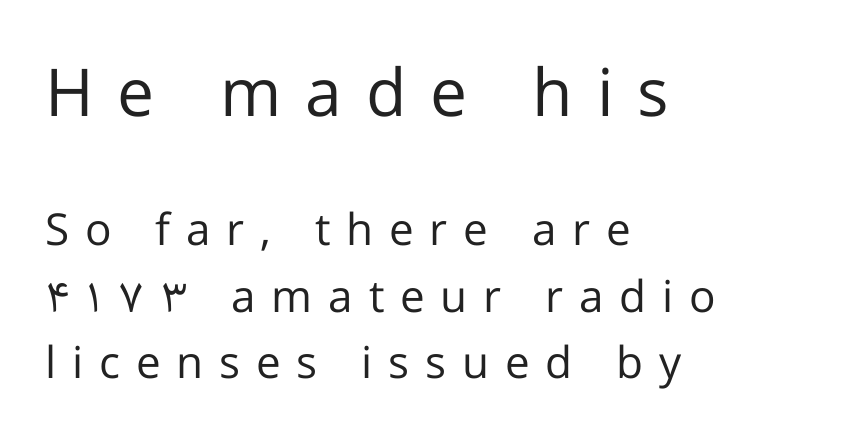
Is this a heavy cut? Hardly; it is regular or lighter. Posture: straight, roman, zero tilt. Each line starts at the same left margin while the right side varies. The leading is moderate, giving the passage an even texture. The rendering shows plain stroke endings on the letterforms — a sans-serif design. Honestly, there is no underline to notice here at all.
